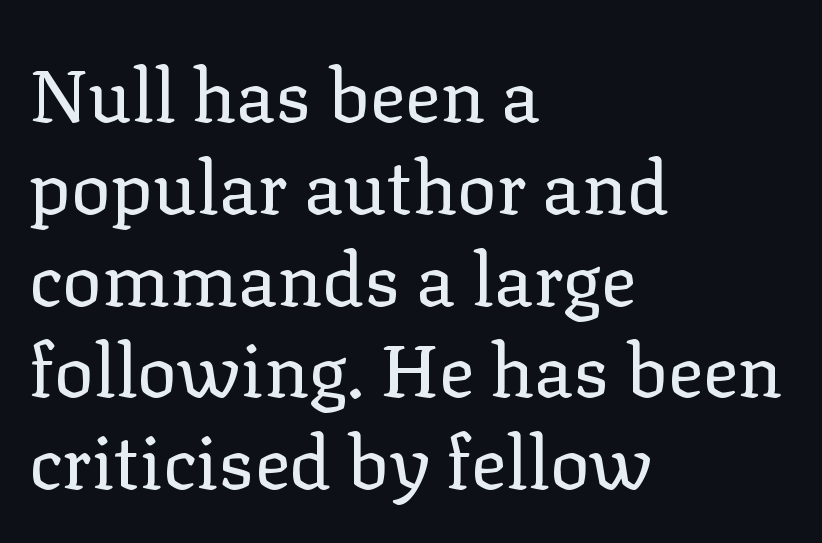
This sample uses plain, unmodified letter spacing. The foot of each line stays bare and open. This sample uses an upright cut, with every glyph sitting square on the baseline. Is the block centered? No — it sits flush against the left margin. Varying glyph widths throughout — classic text-font behaviour. Font category for this specimen: serif.
